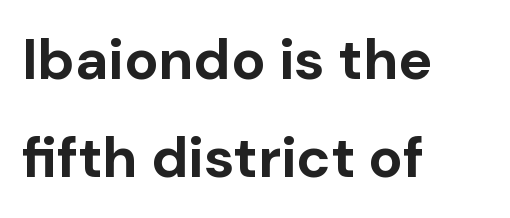
The setting favours the left margin, as ordinary paragraphs usually do. A bare baseline throughout the passage. Letter spacing: default. Posture: vertical.
